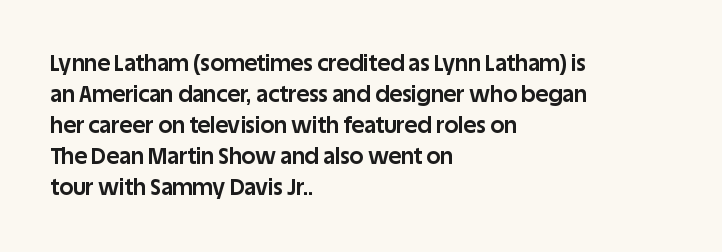
{"italic": "no", "bold": "yes", "underline": "no", "align": "left", "line_spacing": "normal", "line_spacing_ratio": 1.41, "letter_spacing": "normal", "letter_spacing_em": 0.0, "glyph_px": 22}
